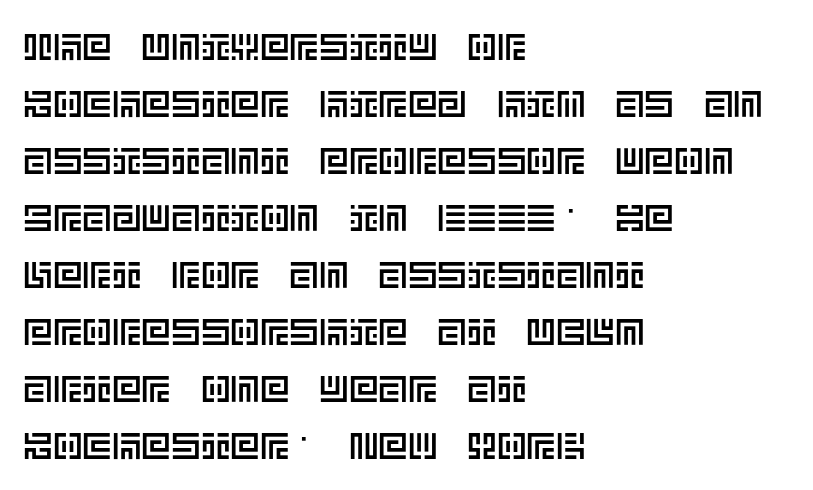
{"italic": "no", "width": "normal", "x_height": "large", "underline": "no", "align": "left", "line_spacing": "normal", "line_spacing_ratio": 1.54, "letter_spacing": "normal", "letter_spacing_em": 0.0, "glyph_px": 37}
